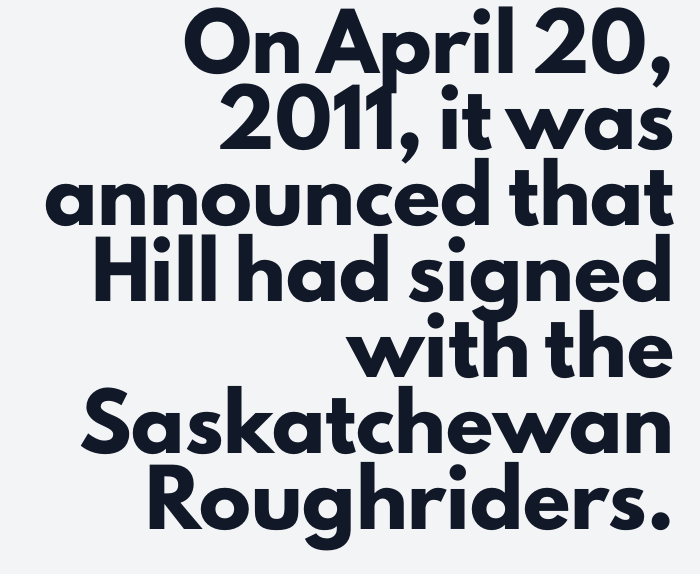
Where is the straight margin? On the right. The area under the type is left untouched. Nothing sits at the stroke ends, so this counts as sans-serif. Vertically, the passage feels balanced, rows spaced as you'd expect. Short note: letters normally spaced. A full-strength bold gives these letters their thick strokes.
